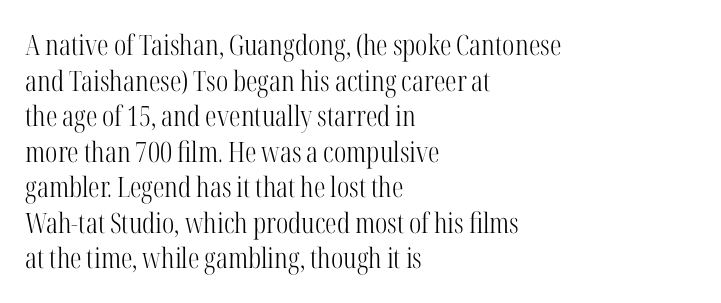
Type style note: has serifs. Does the lettering tilt? It doesn't — this is upright. Compared with a typical body face, this is equally light or lighter still. Think of a printed novel: that variable character pitch is what you see here.
